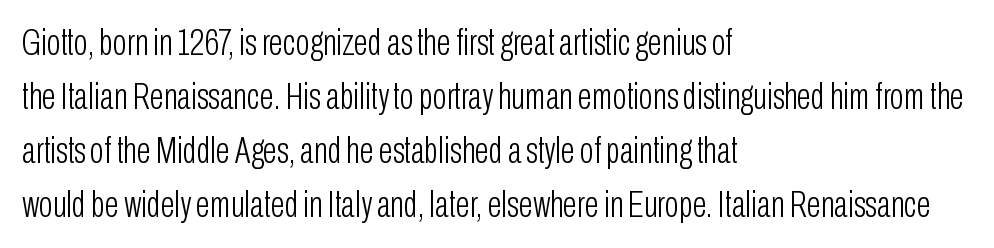
{"serif": "no", "italic": "no", "bold": "no", "weight": "light", "width": "condensed", "stroke_contrast": "low", "x_height": "medium", "monospaced": "no", "underline": "no", "align": "left", "line_spacing": "normal", "line_spacing_ratio": 1.46, "letter_spacing": "normal", "letter_spacing_em": 0.0, "glyph_px": 37}
